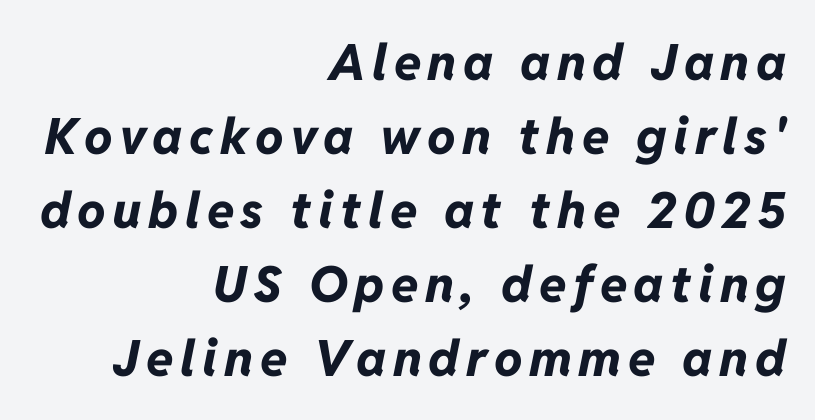
Is the block centered? No — it sits flush against the right margin. The face used here has a pronounced slope to its letters. Whoever set this chose a conventional vertical rhythm. The gap between lines stays unmarked.
